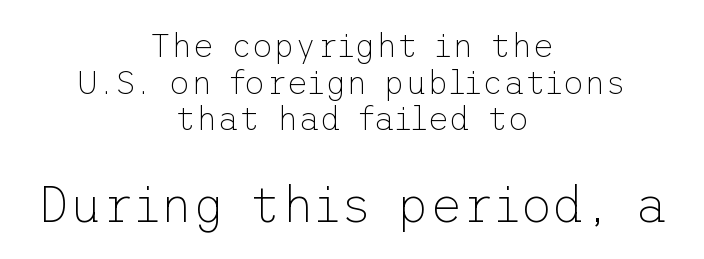
The image shows 50 px thin sans-serif type, upright; set centered, tight line spacing (1.11x), normal letter spacing, not underlined; the second (bottom) block is 1.52x larger; low stroke contrast and a medium x-height.
